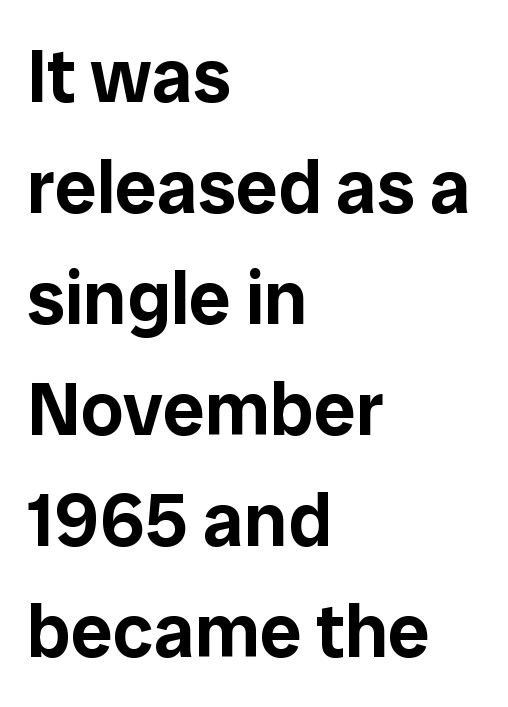
{"serif": "no", "italic": "no", "width": "normal", "stroke_contrast": "low", "x_height": "medium", "monospaced": "no", "underline": "no", "align": "left", "line_spacing": "normal", "line_spacing_ratio": 1.48, "letter_spacing": "normal", "letter_spacing_em": 0.0, "glyph_px": 75}
